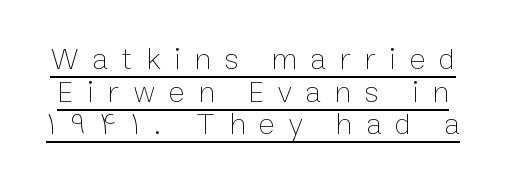
The image shows 31 px thin type, upright; set tight line spacing (1.05x), unusually wide letter spacing (+0.44 em), underlined; low stroke contrast and a medium x-height.
